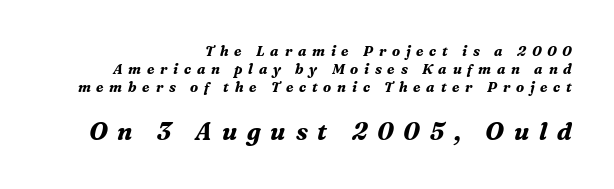
These lines were composed using italics. Heavy, bold letterforms. Descenders are the only things crossing below the line. Honestly, the letter spacing is so wide it's the main thing you notice. Larger block? The one below; the one above is distinctly smaller.
